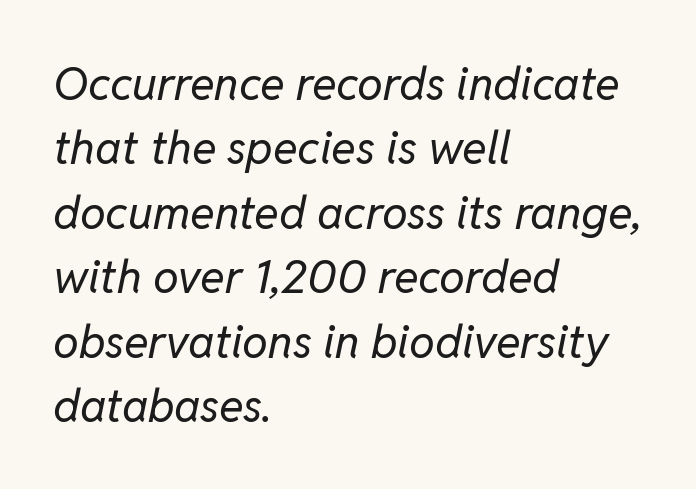
You could not count columns in this text — the font is proportionally spaced. Short note: letters normally spaced. Casual observation: everything's shoved over to the left. Summary of vertical rhythm: regular, with standard interline spacing. These glyphs show unthickened strokes, regular width or finer. Rule under the text: the space is simply empty.
